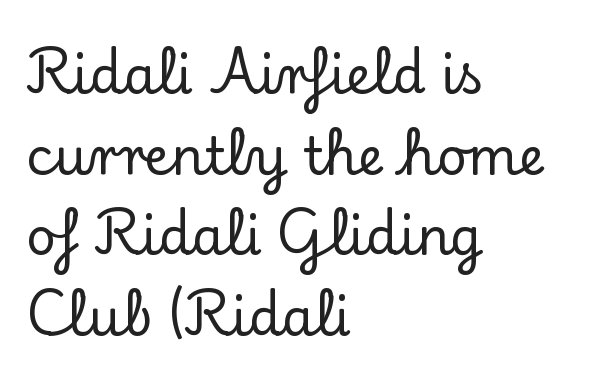
{"serif": "yes", "italic": "no", "width": "normal", "stroke_contrast": "low", "x_height": "small", "monospaced": "no", "underline": "no", "align": "left", "line_spacing": "normal", "line_spacing_ratio": 1.55, "letter_spacing": "normal", "letter_spacing_em": 0.0, "glyph_px": 52}
